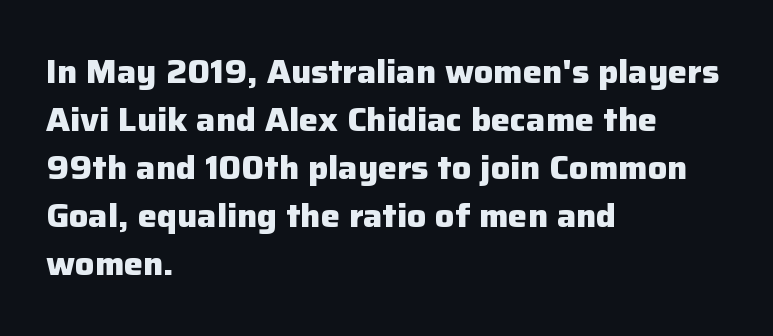
These lines are rendered in a variable-pitch font. These lines stack with their left ends in a neat column. The letters are bold, with thick, heavy strokes. The letters stand upright; this is a roman face. Type without underlining. Honestly, the row spacing looks completely unremarkable.
